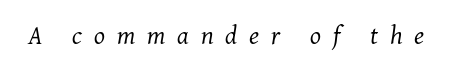
Characters follow at a spacing far wider than the type designer built in. Slanted lettering throughout. Clear beneath every line of the passage. Unbolded letterforms with no extra heft. In terms of letterform style, serifs are clearly present. This sample has the flowing, uneven cadence of proportional lettering.
